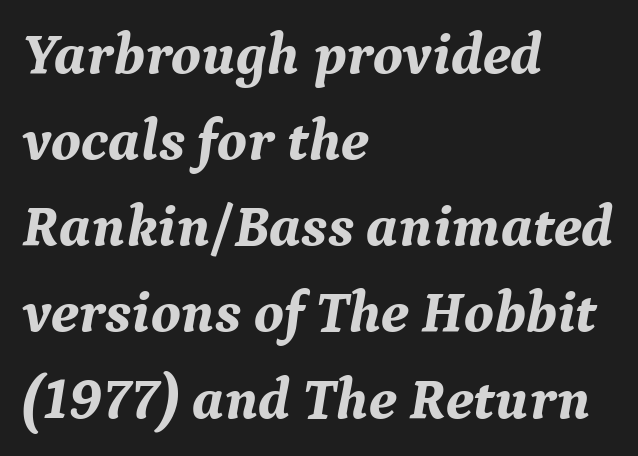
Q: Is the text bold? A: Yes.
Q: Is the text italic (slanted)? A: Yes, it leans right by about 9 degrees.
Q: Is the typeface a serif or a sans-serif typeface? A: Serif.
Q: Is the text underlined? A: No.
Q: How is the paragraph aligned? A: Left-aligned.
Q: Is the spacing between letters normal or unusually wide? A: Normal.
Q: Is the spacing between lines tight, normal or loose? A: Normal.
Q: Width (condensed, normal, or wide)? A: Normal.
Q: Stroke contrast? A: Medium.
Q: x-height? A: Medium.
Q: Monospaced? A: No.
